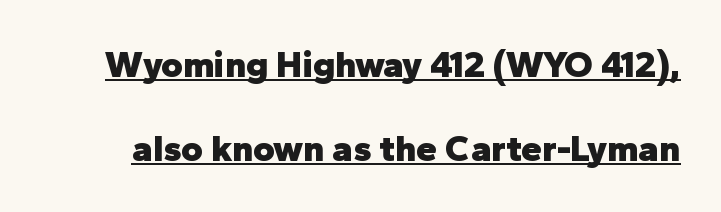
These lines are composed in type without serifs. The rendering uses natural spacing where letterforms have individual widths. Descenders here cross a horizontal rule under the line. The type sits square on the baseline with zero lean.
